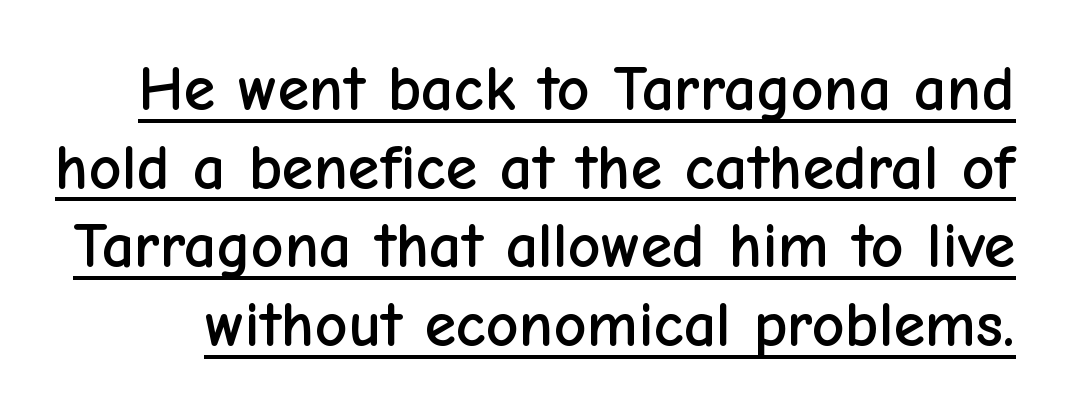
{"serif": "no", "italic": "no", "width": "normal", "stroke_contrast": "low", "x_height": "medium", "monospaced": "no", "underline": "yes", "line_spacing_ratio": 1.23, "letter_spacing": "normal", "letter_spacing_em": 0.0, "glyph_px": 64}
